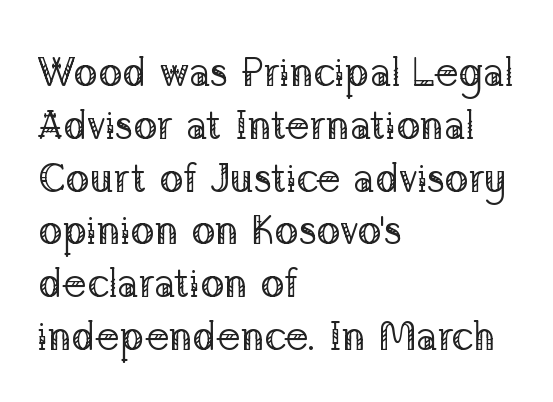
Inter-character spacing is left at the font's built-in metrics. Vertically, the passage feels balanced, rows spaced as you'd expect. The letters advance in unequal steps, a hallmark of proportional type. In CSS terms this would be text-align: left. Unmarked baselines from the first word to the last.
